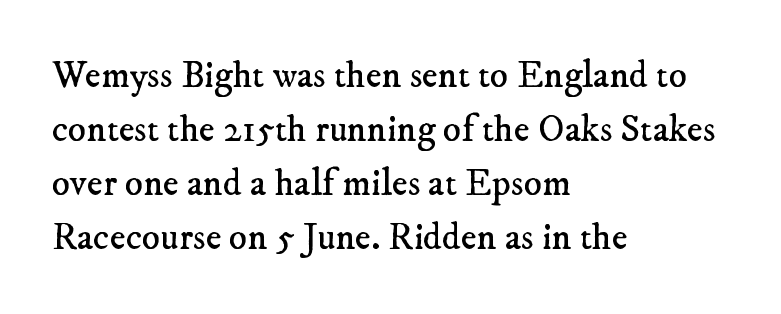
{"serif": "yes", "bold": "no", "weight": "regular", "width": "normal", "stroke_contrast": "low", "x_height": "small", "monospaced": "no", "underline": "no", "align": "left", "line_spacing": "normal", "line_spacing_ratio": 1.42, "letter_spacing": "normal", "letter_spacing_em": 0.0, "glyph_px": 38}
